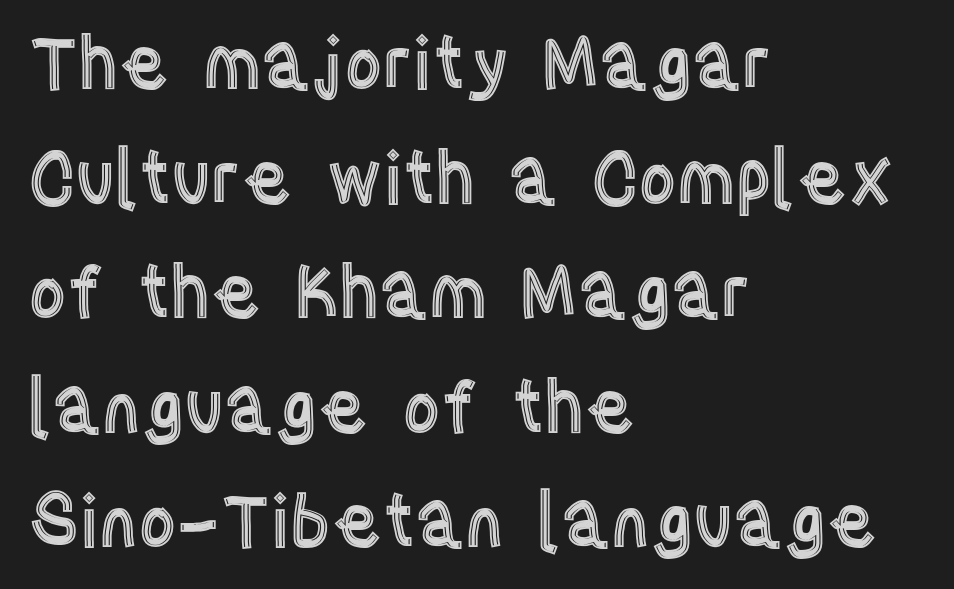
The image shows 73 px condensed type, upright; set left-aligned, normal line spacing (1.57x), normal letter spacing, not underlined; a large x-height.
